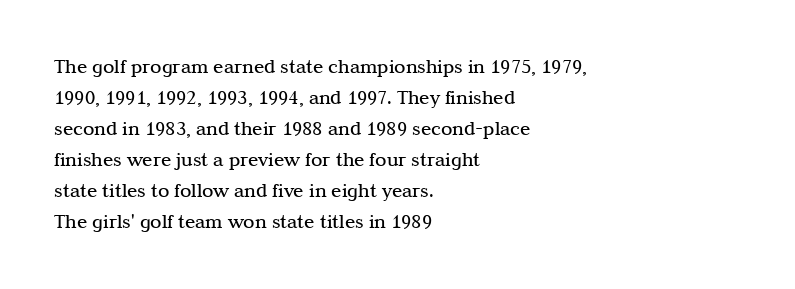
The image shows 21 px text type, upright; set left-aligned, normal line spacing (1.48x), normal letter spacing, not underlined.
